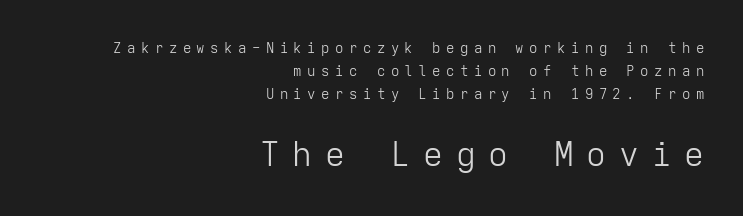
Q: Is the text bold? A: No.
Q: Is the text italic (slanted)? A: No, it is upright.
Q: Is the typeface a serif or a sans-serif typeface? A: Sans-serif.
Q: Is the text underlined? A: No.
Q: How is the paragraph aligned? A: Right-aligned.
Q: Is the spacing between letters normal or unusually wide? A: Unusually wide.
Q: Is the spacing between lines tight, normal or loose? A: Normal.
Q: Which block of text is set in a larger size, the first (top) or the second (bottom)? A: The second (bottom) one.
Q: Width (condensed, normal, or wide)? A: Normal.
Q: Stroke contrast? A: Low.
Q: x-height? A: Medium.
Q: Monospaced? A: Yes.
